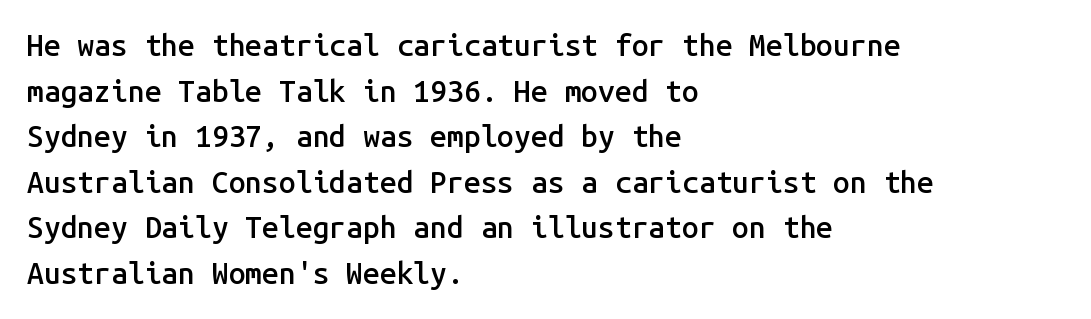
Q: Is the text bold? A: Semi-bold.
Q: Is the text italic (slanted)? A: No, it is upright.
Q: Is the typeface a serif or a sans-serif typeface? A: Sans-serif.
Q: Is the text underlined? A: No.
Q: How is the paragraph aligned? A: Left-aligned.
Q: Is the spacing between letters normal or unusually wide? A: Normal.
Q: Is the spacing between lines tight, normal or loose? A: Normal.
Q: Width (condensed, normal, or wide)? A: Normal.
Q: Stroke contrast? A: Low.
Q: x-height? A: Medium.
Q: Monospaced? A: Yes.
